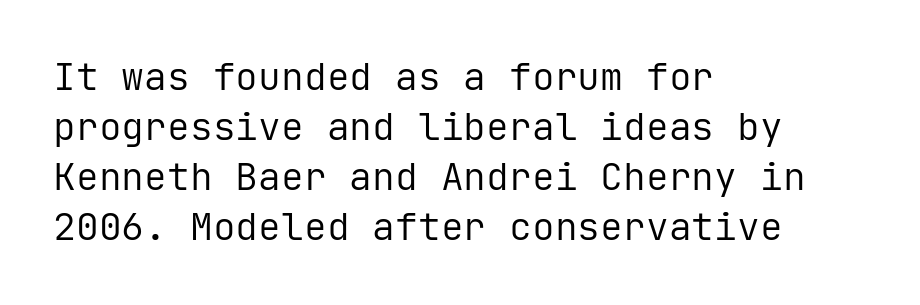
A typesetter would call this monospace, since all characters share one set width. All the whitespace from short lines collects on the right. Words float on clear page, feet unadorned. The type is set solid horizontally, with unmodified tracking.
